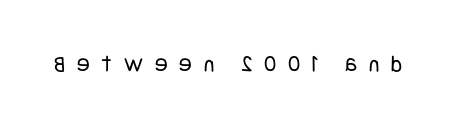
The image shows 24 px text type, upright; set unusually wide letter spacing (+0.49 em), not underlined.
